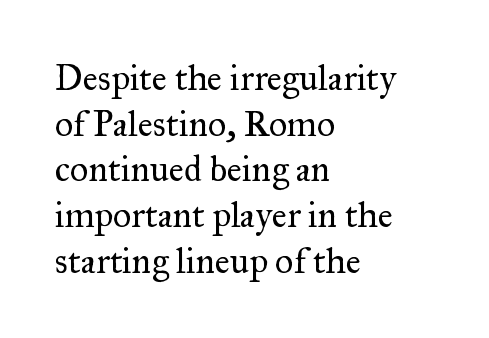
The image shows 36 px regular-weight serif type, upright; set left-aligned, normal line spacing (1.27x), normal letter spacing, not underlined; medium stroke contrast and a small x-height.
